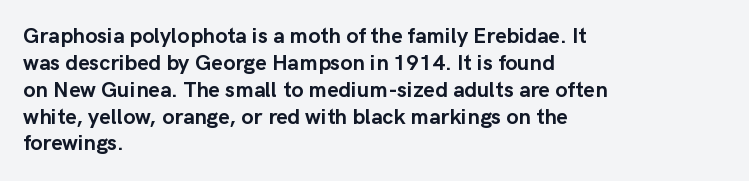
Q: Is the text bold? A: Yes.
Q: Is the text italic (slanted)? A: No, it is upright.
Q: Is the text underlined? A: No.
Q: How is the paragraph aligned? A: Left-aligned.
Q: Is the spacing between letters normal or unusually wide? A: Normal.
